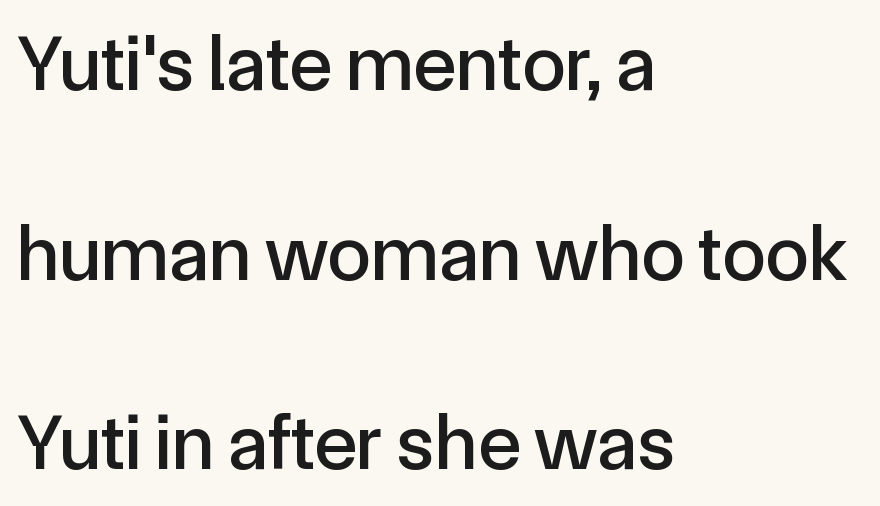
The image shows 79 px sans-serif type, upright; set left-aligned, loose line spacing (2.4x), normal letter spacing, not underlined; a medium x-height.
